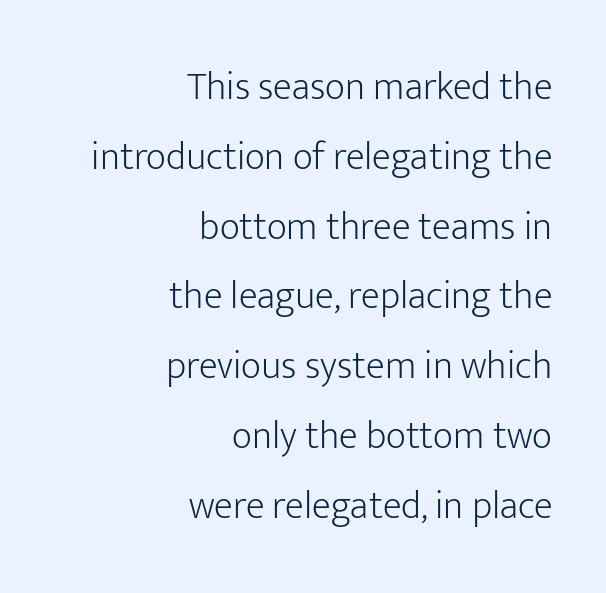
Q: Is the text bold? A: No.
Q: Is the text italic (slanted)? A: No, it is upright.
Q: Is the typeface a serif or a sans-serif typeface? A: Sans-serif.
Q: Is the text underlined? A: No.
Q: How is the paragraph aligned? A: Right-aligned.
Q: Is the spacing between letters normal or unusually wide? A: Normal.
Q: Width (condensed, normal, or wide)? A: Normal.
Q: Stroke contrast? A: Low.
Q: x-height? A: Medium.
Q: Monospaced? A: No.
